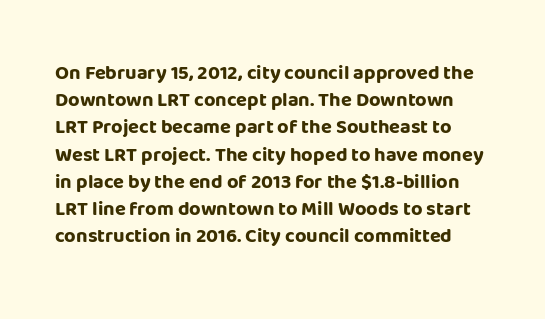
Typographic density is high because the face is bold. The string is rendered with underlining switched off. A normal amount of white space separates one row of letters from the next. The line texture is even and compact thanks to regular tracking. A roman cut, with each character standing at attention.
